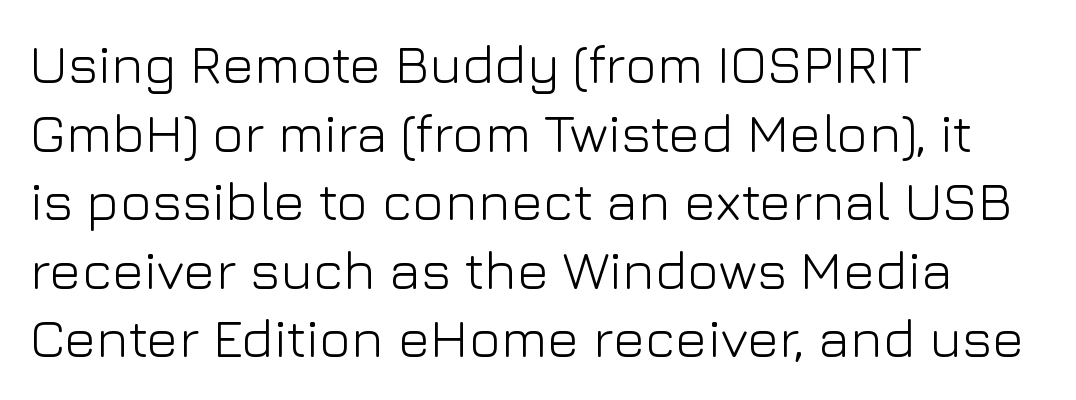
The image shows 54 px light sans-serif type, upright; set left-aligned, normal line spacing (1.27x), normal letter spacing, not underlined; low stroke contrast and a medium x-height.
